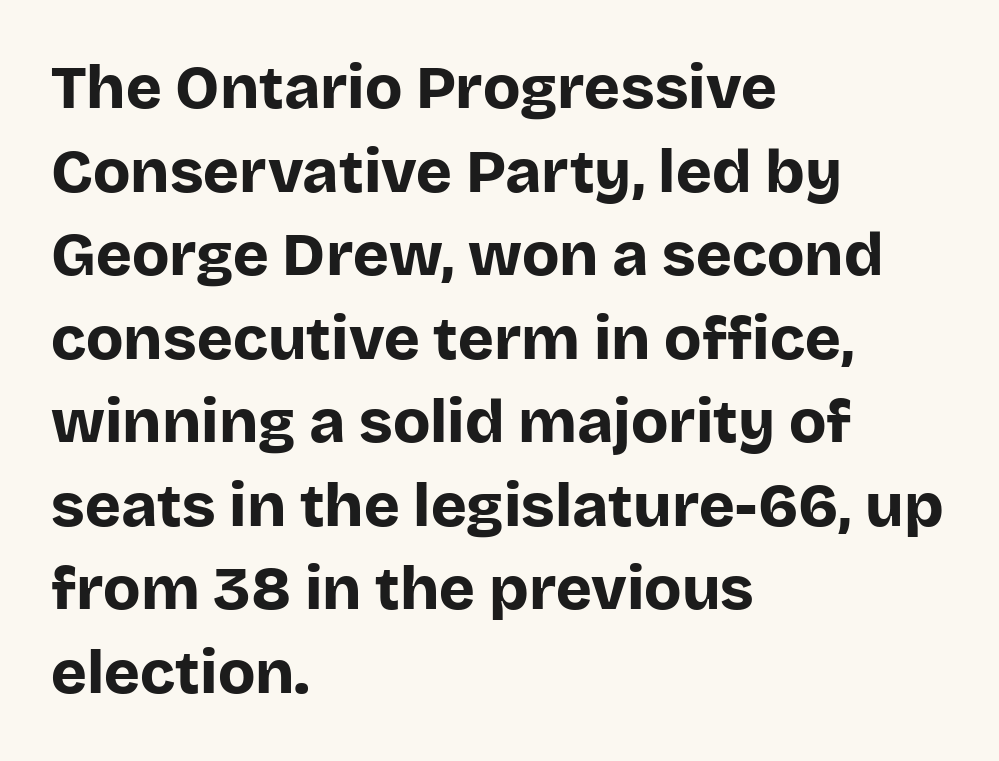
{"serif": "no", "italic": "no", "bold": "yes", "weight": "bold", "width": "normal", "stroke_contrast": "low", "x_height": "large", "monospaced": "no", "underline": "no", "align": "left", "line_spacing": "normal", "line_spacing_ratio": 1.37, "letter_spacing": "normal", "letter_spacing_em": 0.0, "glyph_px": 61}
